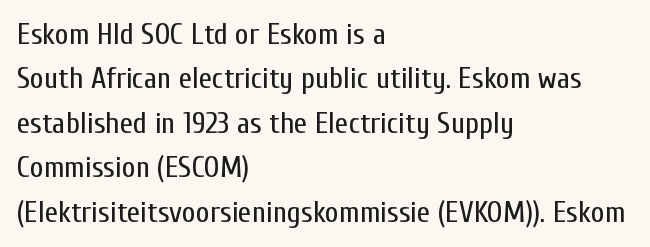
Has an underline been added? It has not. The vertical gap from one line to the next is medium. These lines are rendered in a variable-pitch font. The passage shown is not bold in any degree. The letters sit at their default tracking, neither squeezed nor spread. The rag falls on the right side of this text block.
